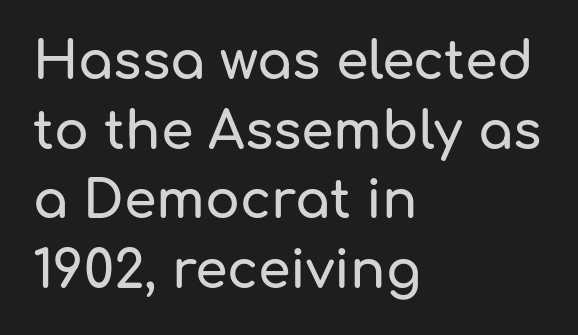
Q: Is the text italic (slanted)? A: No, it is upright.
Q: Is the typeface a serif or a sans-serif typeface? A: Sans-serif.
Q: Is the text underlined? A: No.
Q: How is the paragraph aligned? A: Left-aligned.
Q: Is the spacing between letters normal or unusually wide? A: Normal.
Q: Is the spacing between lines tight, normal or loose? A: Normal.
Q: Width (condensed, normal, or wide)? A: Normal.
Q: Stroke contrast? A: Low.
Q: x-height? A: Medium.
Q: Monospaced? A: No.
